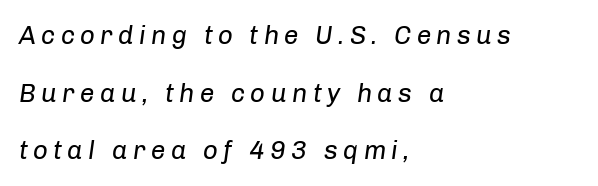
The image shows 26 px text type, italic (leaning right); set left-aligned, loose line spacing (2.22x), unusually wide letter spacing (+0.2 em), not underlined.
